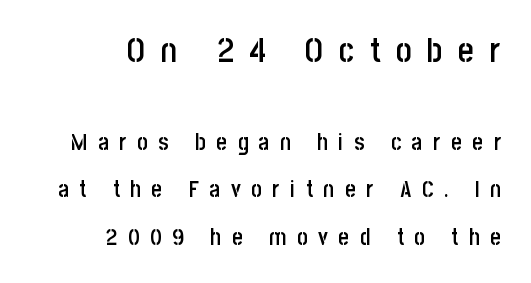
{"serif": "no", "italic": "no", "bold": "semi", "weight": "semibold", "width": "condensed", "stroke_contrast": "low", "x_height": "large", "monospaced": "no", "underline": "no", "align": "right", "line_spacing": "loose", "line_spacing_ratio": 2.07, "letter_spacing": "wide", "letter_spacing_em": 0.46, "larger_block": "first", "size_ratio": 1.48, "glyph_px": 34}
